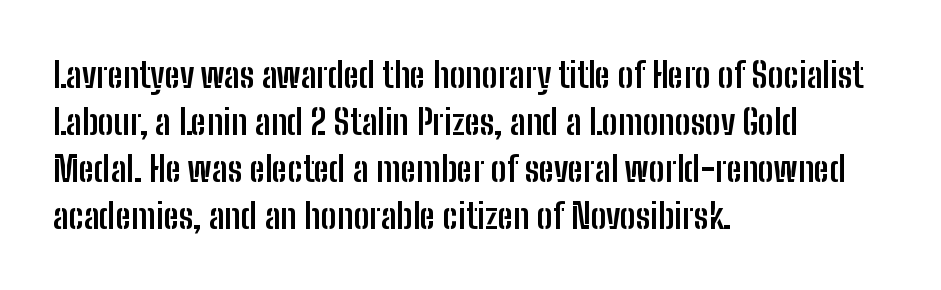
Notice how thick the strokes are: this is what a full bold looks like. Every stem runs plumb, perpendicular to the baseline. Look at the tracking — it's just the regular setting, nothing added. Horizontal alignment here is leftward, the default for most running prose. The passage shown is typed in a proportional face where columns would drift.
